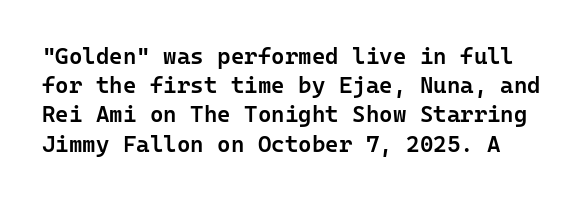
The image shows 23 px text type, upright; set normal line spacing (1.27x), normal letter spacing, not underlined.
